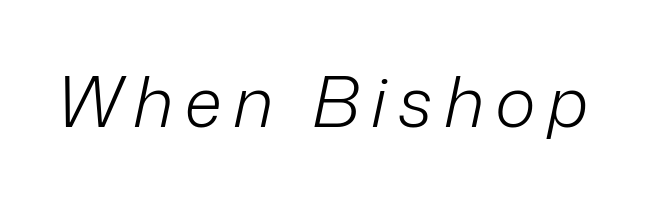
Proportional: the letters do not fall into vertical columns. A quiet, ordinary-to-light weight characterises the typeface. Italic? Definitely — the glyphs are oblique. Honestly, there is no underline to notice here at all.
